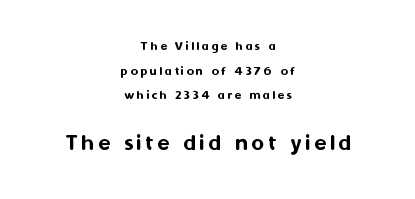
Vertical strokes here are truly vertical. The space beneath each line is pristine and unruled. Typesetter's note — lower block bumped up in size, upper block left smaller. Layout note: lines centered.
